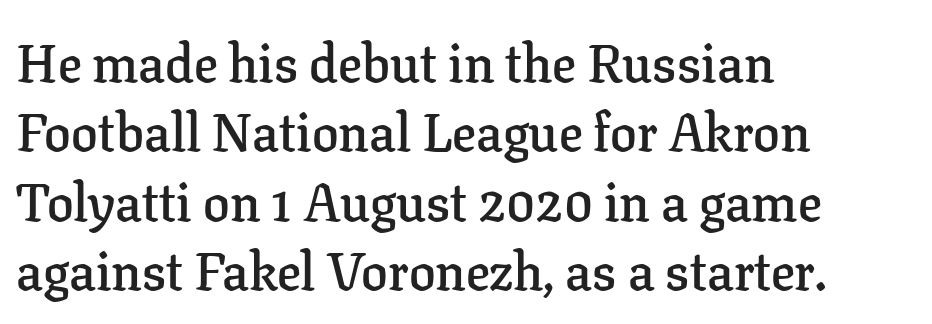
The setting favours the left margin, as ordinary paragraphs usually do. Little horizontal feet cap the strokes, marking this as serif type. Each letter keeps its own natural width here, so spacing adapts to shape. The area under the type is left untouched. The letters are semibold — heavier than regular but short of a full bold. How would I describe the line gaps? Plain and ordinary.
